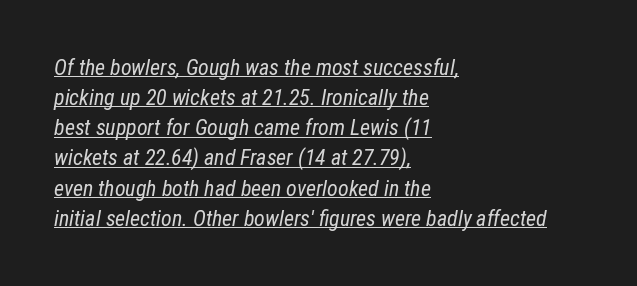
Q: Is the text bold? A: No.
Q: Is the text italic (slanted)? A: Yes, it leans right by about 12 degrees.
Q: Is the text underlined? A: Yes.
Q: How is the paragraph aligned? A: Left-aligned.
Q: Is the spacing between letters normal or unusually wide? A: Normal.
Q: Is the spacing between lines tight, normal or loose? A: Normal.
